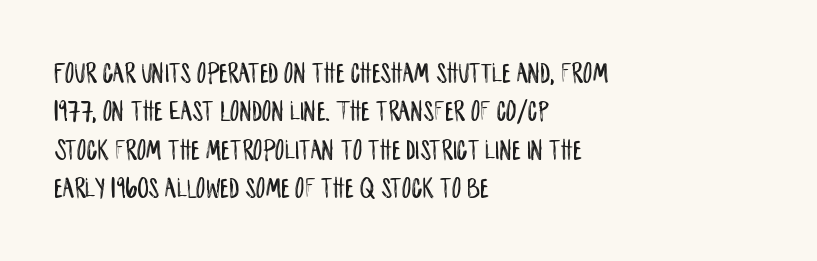
{"serif": "no", "italic": "no", "width": "condensed", "stroke_contrast": "low", "x_height": "large", "monospaced": "no", "underline": "no", "align": "left", "line_spacing": "normal", "line_spacing_ratio": 1.28, "letter_spacing": "normal", "letter_spacing_em": 0.0, "glyph_px": 30}
